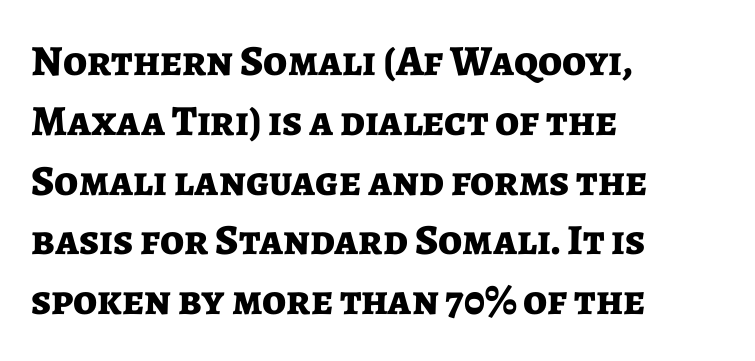
The image shows 43 px bold sans-serif type, upright; set left-aligned, normal line spacing (1.39x), normal letter spacing, not underlined; low stroke contrast and a medium x-height.
